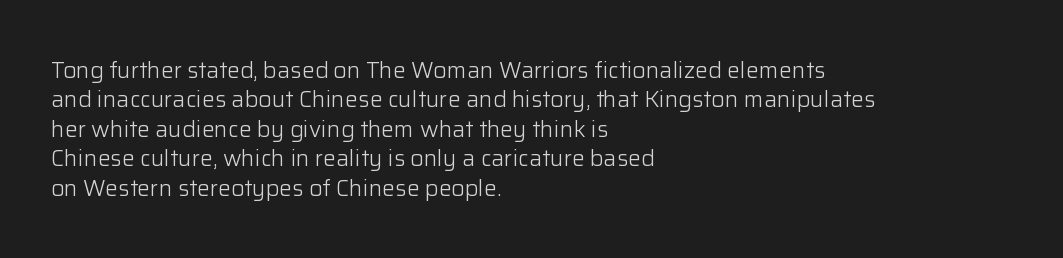
The image shows 23 px text type, upright; set left-aligned, normal line spacing (1.28x), normal letter spacing, not underlined.
